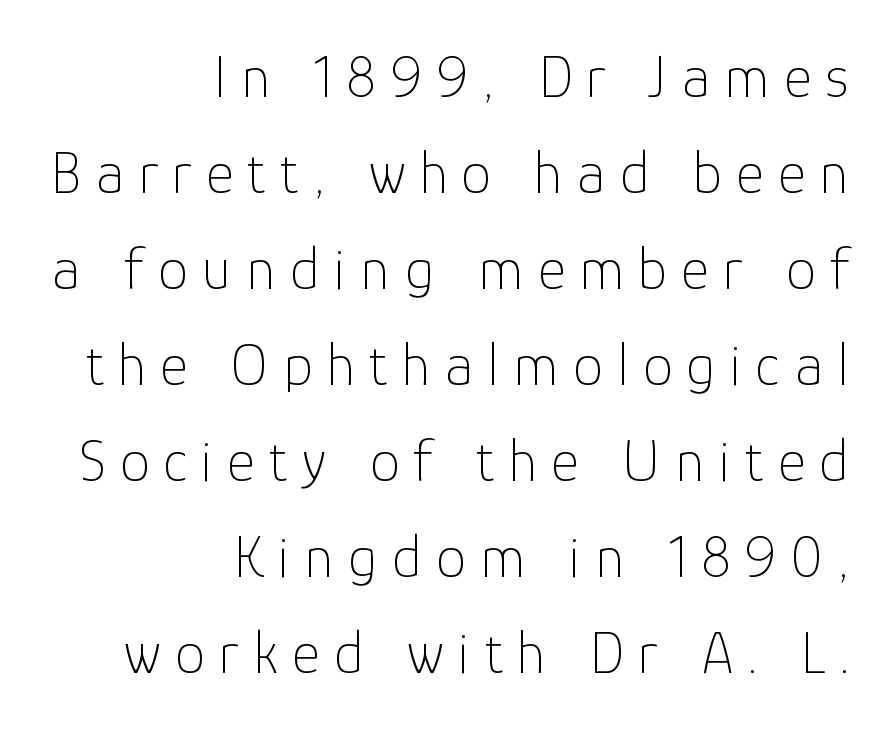
Q: Is the text bold? A: No.
Q: Is the text italic (slanted)? A: No, it is upright.
Q: Is the typeface a serif or a sans-serif typeface? A: Sans-serif.
Q: Is the text underlined? A: No.
Q: How is the paragraph aligned? A: Right-aligned.
Q: Is the spacing between letters normal or unusually wide? A: Unusually wide.
Q: Is the spacing between lines tight, normal or loose? A: Normal.
Q: Width (condensed, normal, or wide)? A: Normal.
Q: Stroke contrast? A: Low.
Q: x-height? A: Medium.
Q: Monospaced? A: No.
